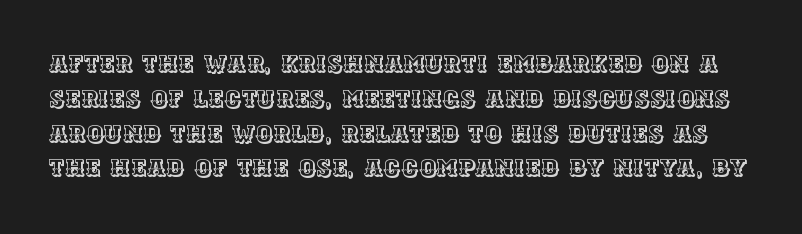
Q: Is the text italic (slanted)? A: No, it is upright.
Q: Is the text underlined? A: No.
Q: Is the spacing between letters normal or unusually wide? A: Normal.
Q: Is the spacing between lines tight, normal or loose? A: Normal.
